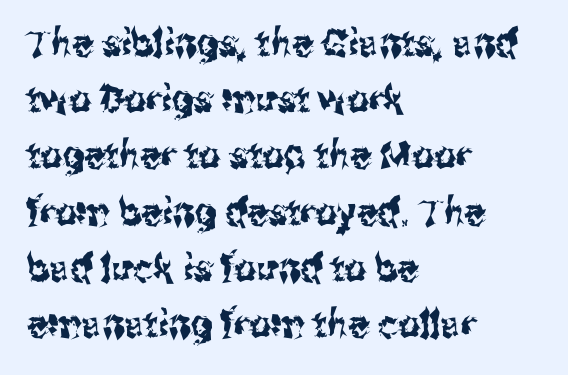
The image shows 38 px condensed sans-serif type, upright; set left-aligned, normal line spacing (1.48x), normal letter spacing, not underlined; medium stroke contrast and a medium x-height.
